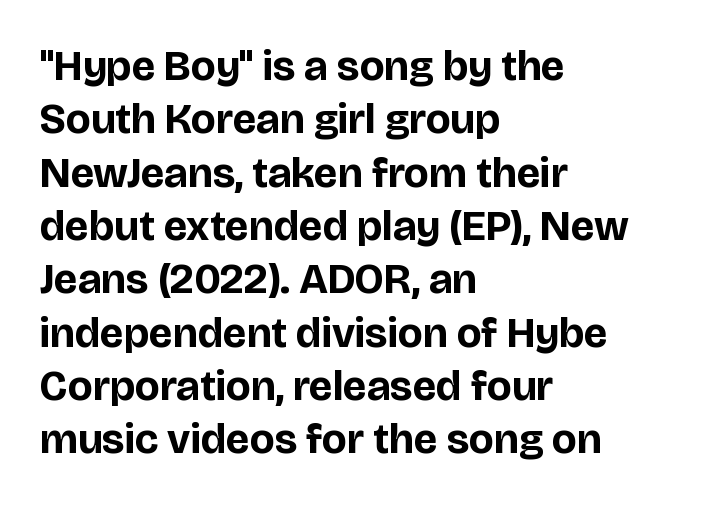
{"serif": "no", "italic": "no", "bold": "yes", "weight": "bold", "width": "normal", "stroke_contrast": "low", "x_height": "large", "monospaced": "no", "underline": "no", "align": "left", "line_spacing_ratio": 1.24, "letter_spacing": "normal", "letter_spacing_em": 0.0, "glyph_px": 43}
